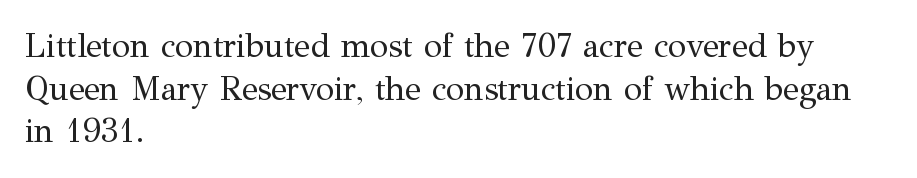
No heavy texture on the line: the type isn't bold. The compositor pushed each line to the left boundary. Does the lettering tilt? It doesn't — this is upright. Unmarked baselines from the first word to the last. There is no visible air inserted between adjacent glyphs.
